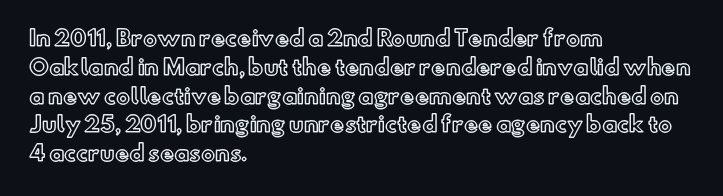
The compositor pushed each line to the left boundary. The strip under each line holds only bare page. When letters stand straight like this, we call the style roman or upright. Letter spacing: default. In terms of leading, this rendering sits right in the middle.
